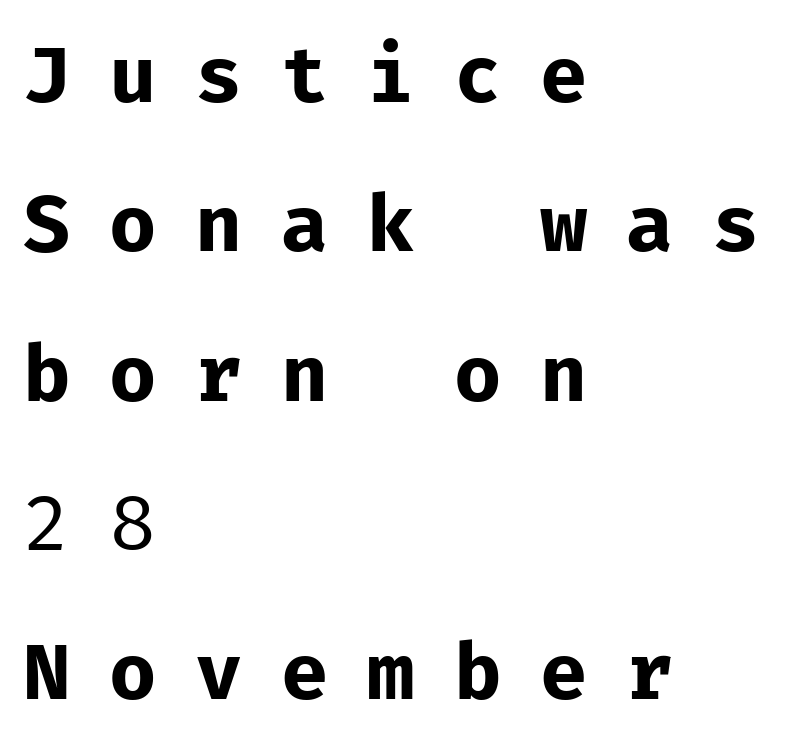
{"serif": "no", "italic": "no", "bold": "no", "weight": "regular", "width": "normal", "stroke_contrast": "low", "x_height": "medium", "monospaced": "yes", "underline": "no", "align": "left", "line_spacing_ratio": 1.89, "letter_spacing": "wide", "letter_spacing_em": 0.49, "glyph_px": 79}
